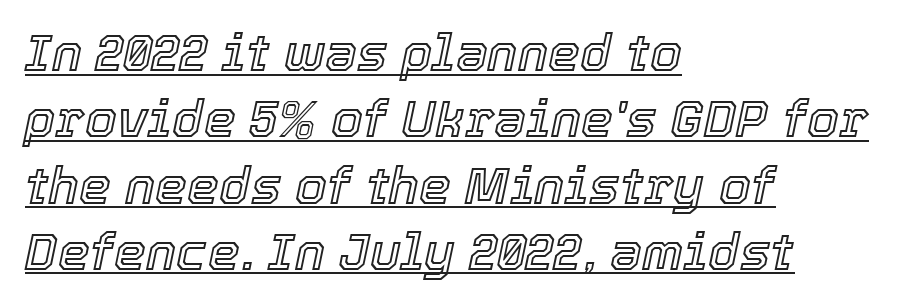
{"italic": "yes", "lean": "right", "slant_degrees": 12, "width": "normal", "x_height": "medium", "monospaced": "no", "underline": "yes", "align": "left", "line_spacing": "normal", "line_spacing_ratio": 1.3, "letter_spacing": "normal", "letter_spacing_em": 0.0, "glyph_px": 51}
